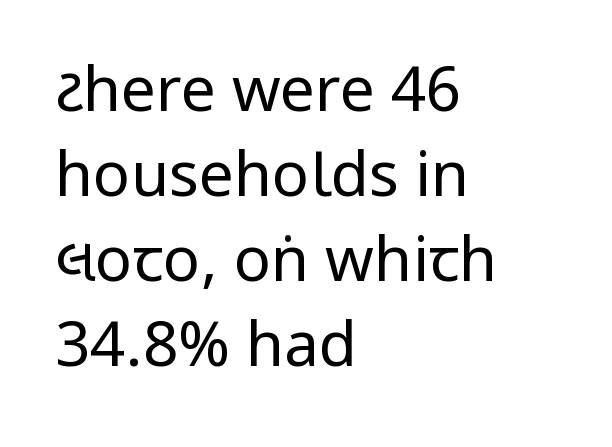
The image shows 62 px regular-weight, condensed sans-serif type, upright; set left-aligned, normal line spacing (1.37x), normal letter spacing, not underlined; low stroke contrast and a large x-height.
